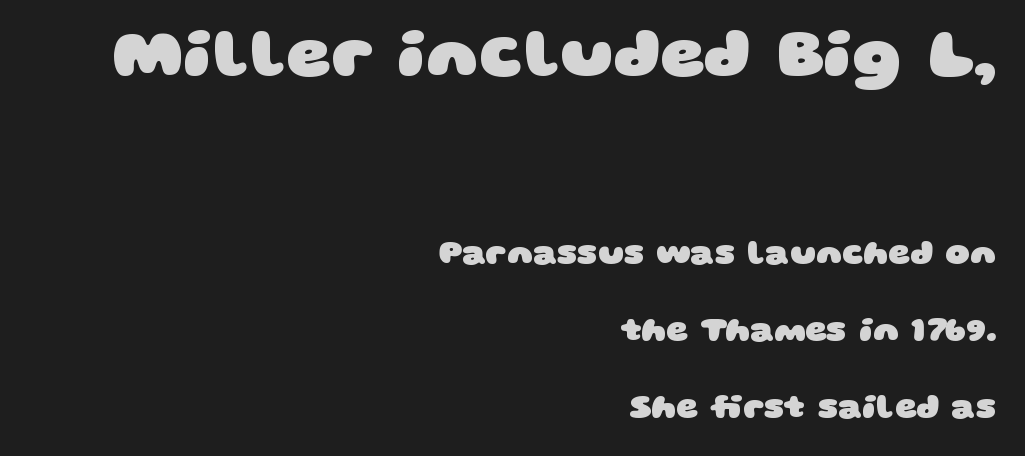
Q: Is the text bold? A: Yes.
Q: Is the typeface a serif or a sans-serif typeface? A: Sans-serif.
Q: Is the text underlined? A: No.
Q: How is the paragraph aligned? A: Right-aligned.
Q: Is the spacing between letters normal or unusually wide? A: Normal.
Q: Is the spacing between lines tight, normal or loose? A: Loose.
Q: Which block of text is set in a larger size, the first (top) or the second (bottom)? A: The first (top) one.
Q: Width (condensed, normal, or wide)? A: Wide.
Q: Stroke contrast? A: Low.
Q: x-height? A: Large.
Q: Monospaced? A: No.
